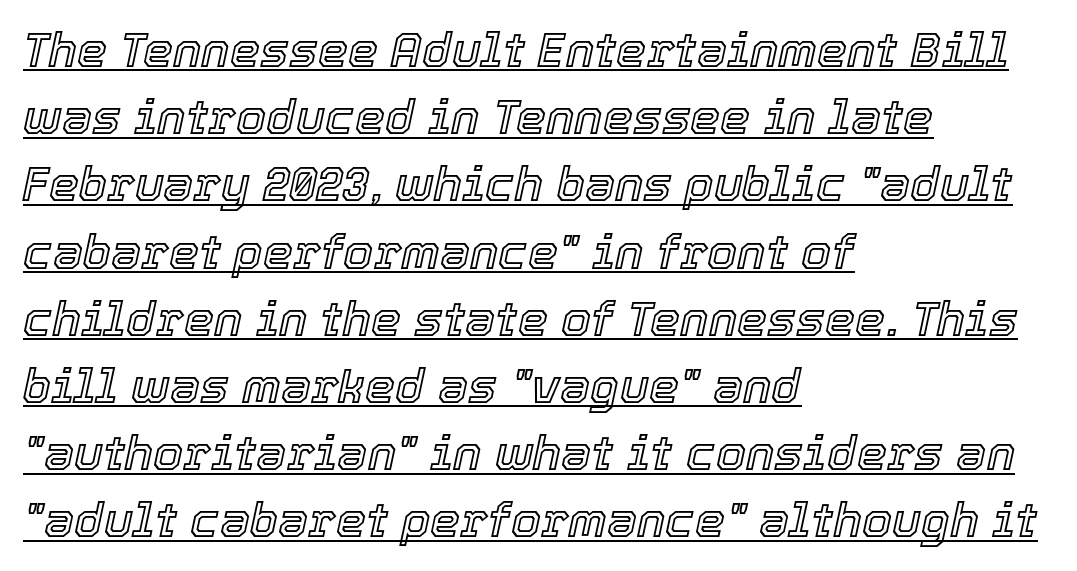
Q: Is the text italic (slanted)? A: Yes, it leans right by about 12 degrees.
Q: Is the text underlined? A: Yes.
Q: How is the paragraph aligned? A: Left-aligned.
Q: Is the spacing between letters normal or unusually wide? A: Normal.
Q: Is the spacing between lines tight, normal or loose? A: Normal.
Q: Width (condensed, normal, or wide)? A: Normal.
Q: x-height? A: Medium.
Q: Monospaced? A: No.
